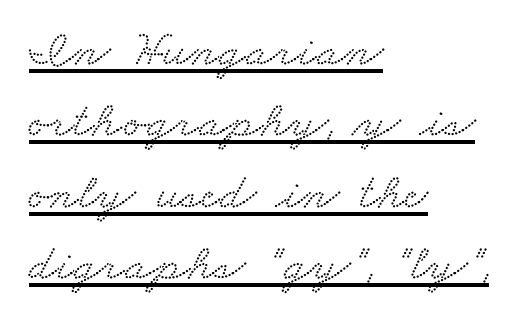
The image shows 51 px wide type; set left-aligned, normal line spacing (1.4x), normal letter spacing, underlined; low stroke contrast and a small x-height.
